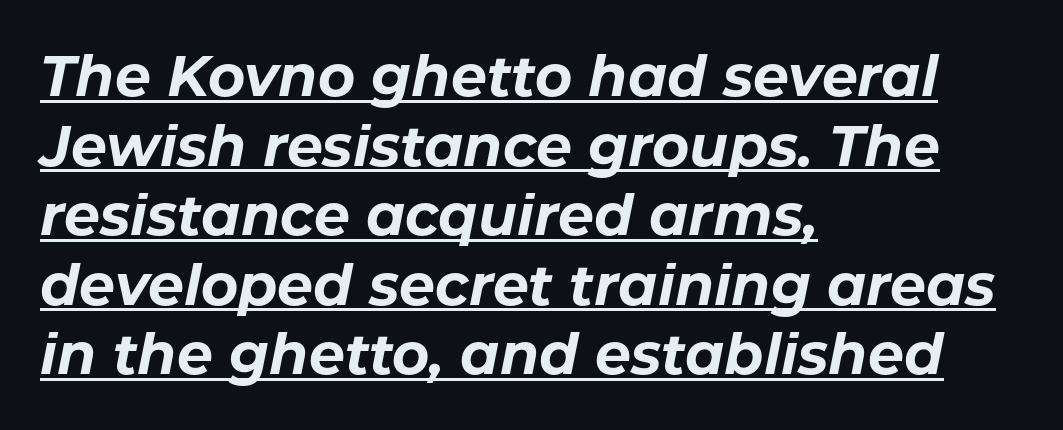
{"italic": "yes", "lean": "right", "slant_degrees": 11, "bold": "yes", "weight": "bold", "width": "normal", "stroke_contrast": "low", "x_height": "medium", "monospaced": "no", "underline": "yes", "align": "left", "line_spacing_ratio": 1.22, "letter_spacing": "normal", "letter_spacing_em": 0.0, "glyph_px": 57}
